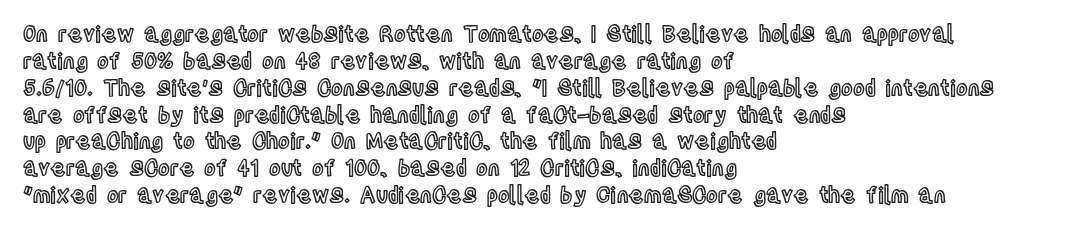
Q: Is the text italic (slanted)? A: No, it is upright.
Q: Is the text underlined? A: No.
Q: How is the paragraph aligned? A: Left-aligned.
Q: Is the spacing between letters normal or unusually wide? A: Normal.
